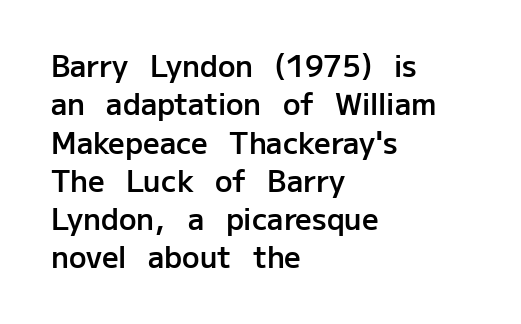
Q: Is the text bold? A: Semi-bold.
Q: Is the text italic (slanted)? A: No, it is upright.
Q: Is the typeface a serif or a sans-serif typeface? A: Sans-serif.
Q: Is the text underlined? A: No.
Q: How is the paragraph aligned? A: Left-aligned.
Q: Is the spacing between letters normal or unusually wide? A: Normal.
Q: Is the spacing between lines tight, normal or loose? A: Normal.
Q: Width (condensed, normal, or wide)? A: Normal.
Q: Stroke contrast? A: Low.
Q: x-height? A: Medium.
Q: Monospaced? A: No.
